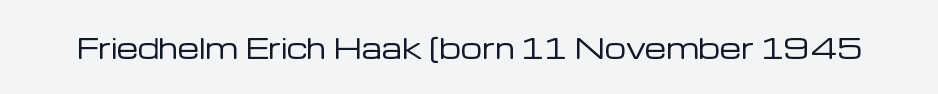
Has an underline been added? It has not. The type is set solid horizontally, with unmodified tracking. The characters are drawn with everyday or finer stroke widths. Every character sits straight up, as roman type does.
